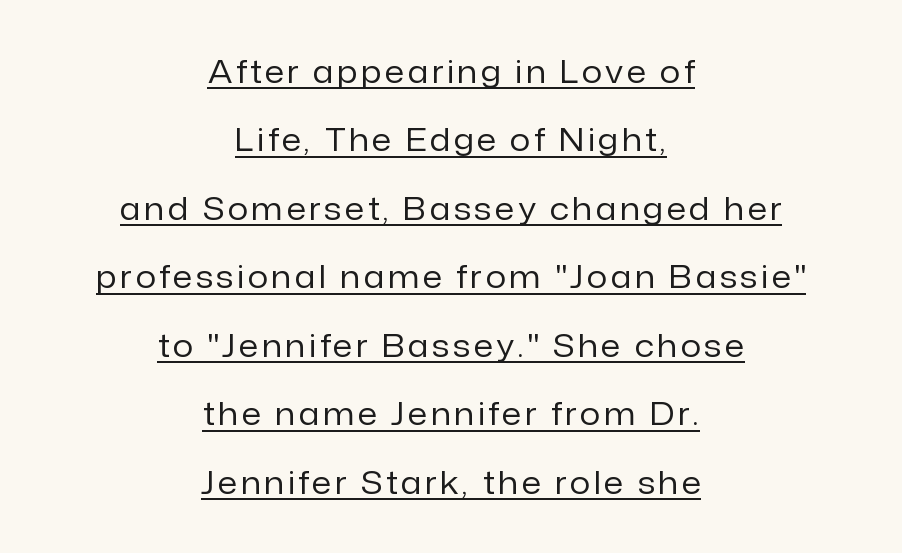
Character widths vary here, with narrow letters taking less room than wide ones. This rendering employs a face without finishing strokes, i.e., a sans-serif. How would I describe the line gaps? Wide and relaxed. The setting favours the middle, as headings and verse often do. The type sits square on the baseline with zero lean. This sample carries an underscore along the baseline area.
